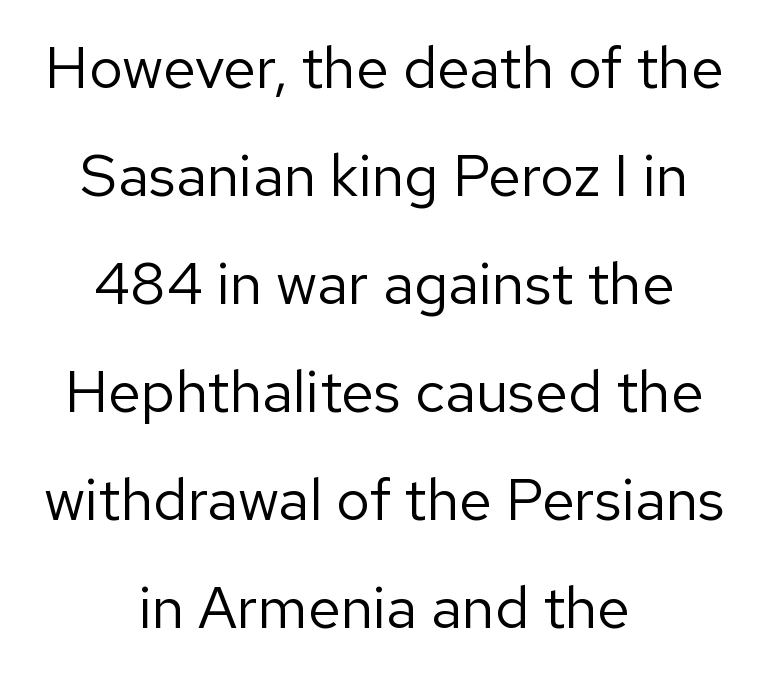
Character widths vary here, with narrow letters taking less room than wide ones. The compositor balanced each line on the midline. To sum up the face: it is a sans, with no serifs. A typesetter would mark this as roman, not italic.
